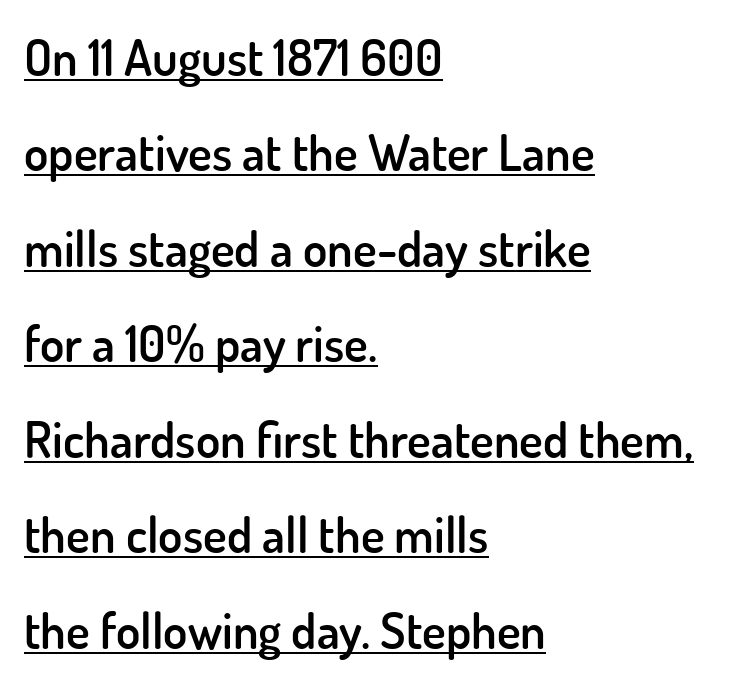
The image shows 50 px semibold sans-serif type, upright; set left-aligned, loose line spacing (1.91x), normal letter spacing, underlined; low stroke contrast and a small x-height.
